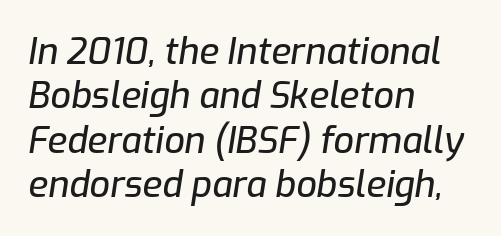
Q: Is the text italic (slanted)? A: Yes, it leans right by about 9 degrees.
Q: Is the text underlined? A: No.
Q: How is the paragraph aligned? A: Left-aligned.
Q: Is the spacing between letters normal or unusually wide? A: Normal.
Q: Width (condensed, normal, or wide)? A: Normal.
Q: Stroke contrast? A: Low.
Q: x-height? A: Medium.
Q: Monospaced? A: No.
